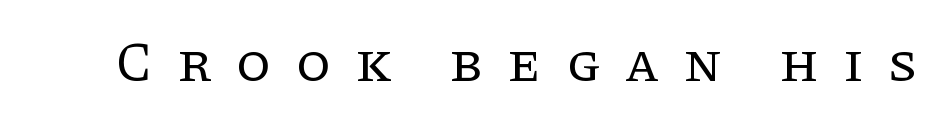
The image shows 56 px regular-weight serif type, upright; set unusually wide letter spacing (+0.43 em), not underlined; low stroke contrast and a large x-height.
